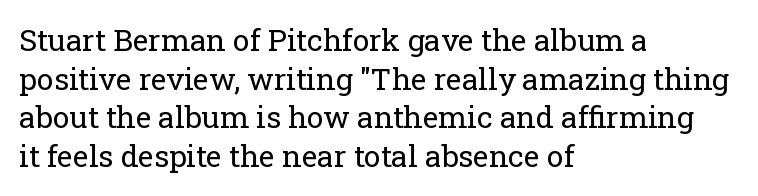
The image shows 30 px regular-weight serif type, upright; set left-aligned, normal line spacing (1.29x), normal letter spacing, not underlined; low stroke contrast and a medium x-height.
